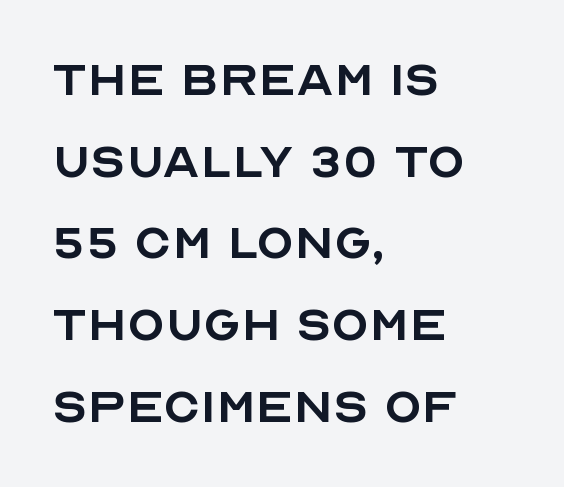
Q: Is the text bold? A: No.
Q: Is the text italic (slanted)? A: No, it is upright.
Q: Is the typeface a serif or a sans-serif typeface? A: Sans-serif.
Q: Is the text underlined? A: No.
Q: How is the paragraph aligned? A: Left-aligned.
Q: Is the spacing between letters normal or unusually wide? A: Normal.
Q: Is the spacing between lines tight, normal or loose? A: Normal.
Q: Width (condensed, normal, or wide)? A: Normal.
Q: x-height? A: Large.
Q: Monospaced? A: No.
